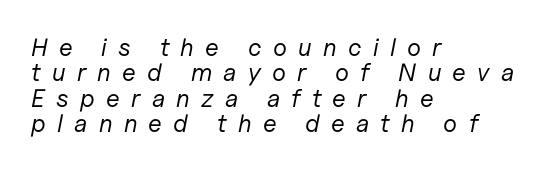
Q: Is the text bold? A: No.
Q: Is the text italic (slanted)? A: Yes, it leans right by about 11 degrees.
Q: Is the text underlined? A: No.
Q: How is the paragraph aligned? A: Left-aligned.
Q: Is the spacing between letters normal or unusually wide? A: Unusually wide.
Q: Is the spacing between lines tight, normal or loose? A: Tight.
